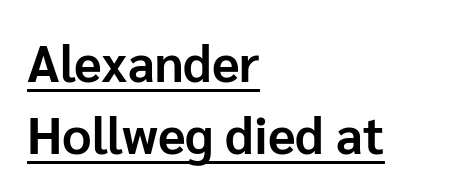
Q: Is the text bold? A: Yes.
Q: Is the text italic (slanted)? A: No, it is upright.
Q: Is the typeface a serif or a sans-serif typeface? A: Sans-serif.
Q: Is the text underlined? A: Yes.
Q: How is the paragraph aligned? A: Left-aligned.
Q: Is the spacing between letters normal or unusually wide? A: Normal.
Q: Is the spacing between lines tight, normal or loose? A: Normal.
Q: Width (condensed, normal, or wide)? A: Normal.
Q: Stroke contrast? A: Low.
Q: x-height? A: Medium.
Q: Monospaced? A: No.
